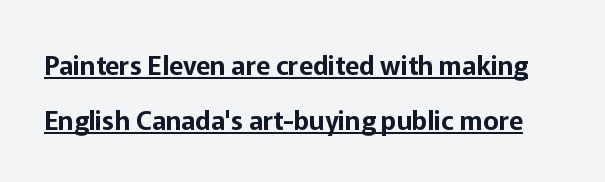
{"italic": "no", "underline": "yes", "line_spacing": "loose", "line_spacing_ratio": 2.11, "letter_spacing": "normal", "letter_spacing_em": 0.0, "glyph_px": 26}
